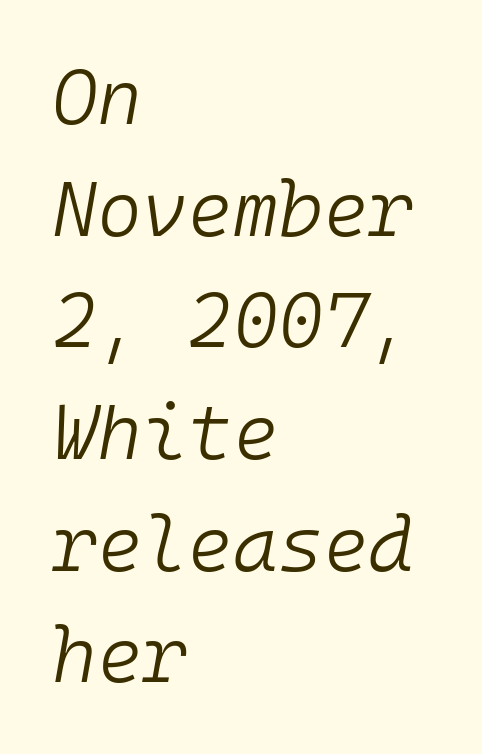
The gaps between neighbouring characters are ordinary and unremarkable. Bare-footed words on every line. Which margin do the lines hug? The left one — the right edge is uneven. Is the type slanted? Yes — the strokes lean at a clear angle.
